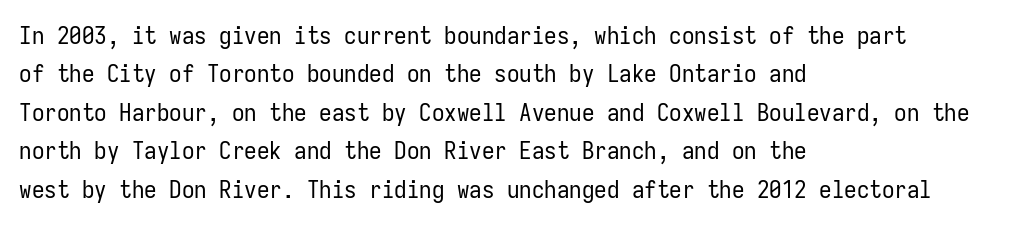
{"italic": "no", "bold": "no", "underline": "no", "align": "left", "line_spacing": "normal", "line_spacing_ratio": 1.54, "letter_spacing": "normal", "letter_spacing_em": 0.0, "glyph_px": 25}
